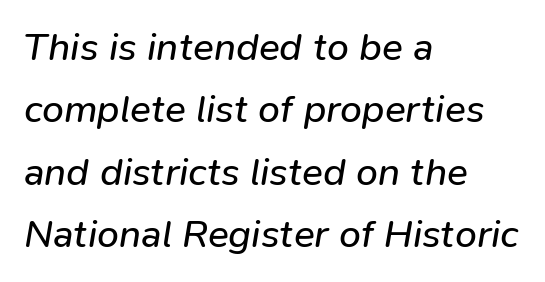
{"italic": "yes", "lean": "right", "slant_degrees": 9, "bold": "no", "weight": "regular", "width": "normal", "stroke_contrast": "low", "x_height": "medium", "monospaced": "no", "underline": "no", "align": "left", "line_spacing": "normal", "line_spacing_ratio": 1.6, "letter_spacing": "normal", "letter_spacing_em": 0.0, "glyph_px": 39}
